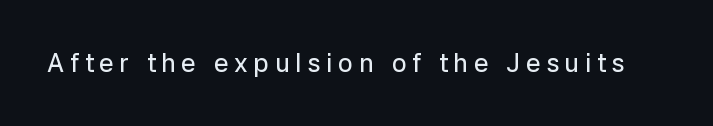
The image shows 26 px text type, upright; set unusually wide letter spacing (+0.22 em), not underlined.
